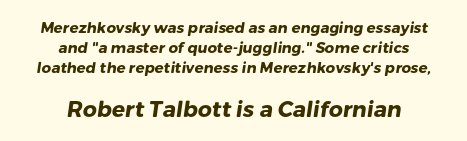
Q: Is the text bold? A: Yes.
Q: Is the text underlined? A: No.
Q: How is the paragraph aligned? A: Centered.
Q: Is the spacing between letters normal or unusually wide? A: Normal.
Q: Is the spacing between lines tight, normal or loose? A: Normal.
Q: Which block of text is set in a larger size, the first (top) or the second (bottom)? A: The second (bottom) one.
